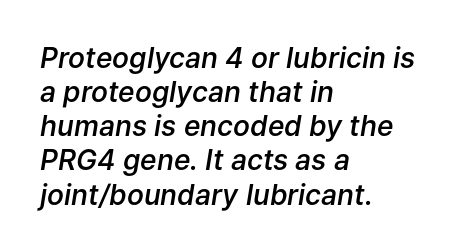
The image shows 28 px semibold type, italic (leaning right); set left-aligned, line spacing 1.22x, normal letter spacing, not underlined; low stroke contrast and a medium x-height.
